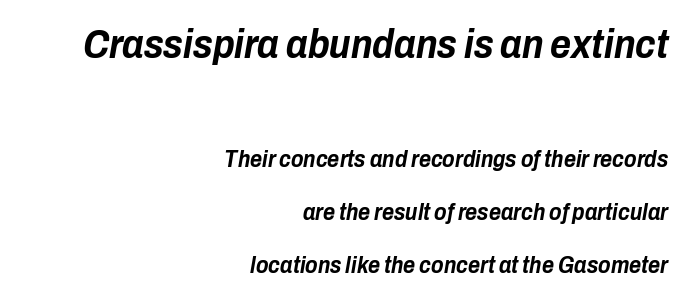
Q: Is the text bold? A: Yes.
Q: Is the text italic (slanted)? A: Yes, it leans right by about 10 degrees.
Q: Is the text underlined? A: No.
Q: How is the paragraph aligned? A: Right-aligned.
Q: Is the spacing between letters normal or unusually wide? A: Normal.
Q: Is the spacing between lines tight, normal or loose? A: Loose.
Q: Which block of text is set in a larger size, the first (top) or the second (bottom)? A: The first (top) one.
Q: Width (condensed, normal, or wide)? A: Condensed.
Q: Stroke contrast? A: Low.
Q: x-height? A: Medium.
Q: Monospaced? A: No.
